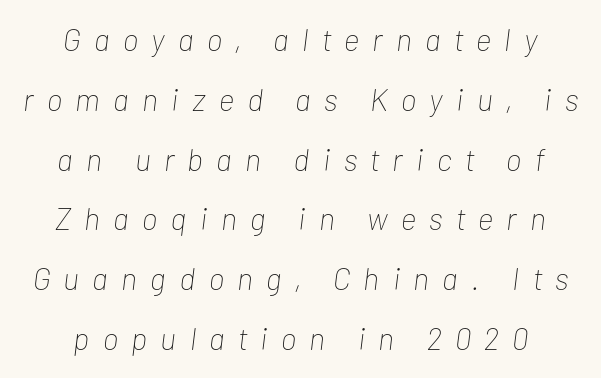
{"italic": "yes", "lean": "right", "slant_degrees": 7, "bold": "no", "weight": "thin", "width": "condensed", "stroke_contrast": "low", "x_height": "medium", "monospaced": "no", "underline": "no", "align": "center", "line_spacing": "loose", "line_spacing_ratio": 1.93, "letter_spacing": "wide", "letter_spacing_em": 0.43, "glyph_px": 31}
